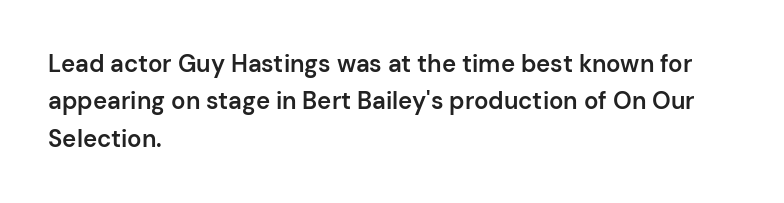
Summary of vertical rhythm: regular, with standard interline spacing. Do the letters lean? They stand straight. The passage is arranged the way most books set body copy — flush left. Bare-footed words on every line. The gaps between neighbouring characters are ordinary and unremarkable.
